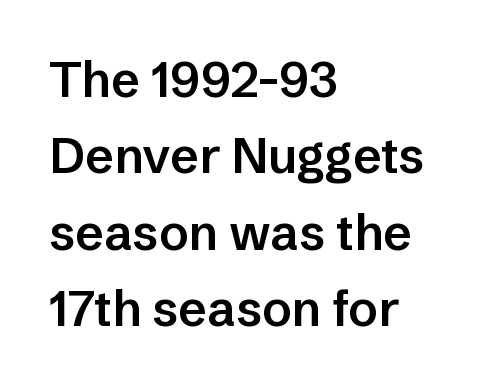
The image shows 49 px semibold sans-serif type, upright; set left-aligned, normal line spacing (1.56x), normal letter spacing, not underlined; low stroke contrast and a medium x-height.
